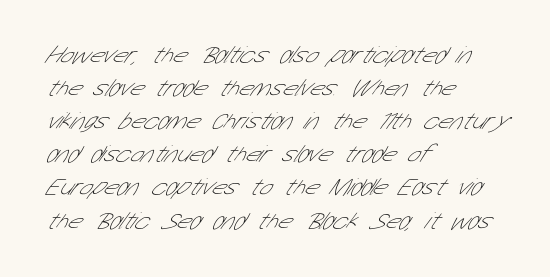
The image shows 24 px text type; set left-aligned, normal line spacing (1.38x), normal letter spacing, not underlined.
